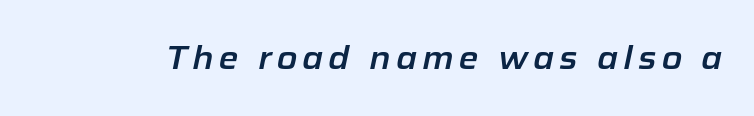
Each letter keeps its own natural width here, so spacing adapts to shape. It's the slanting kind of type. Decoration check: the copy has no underline.
